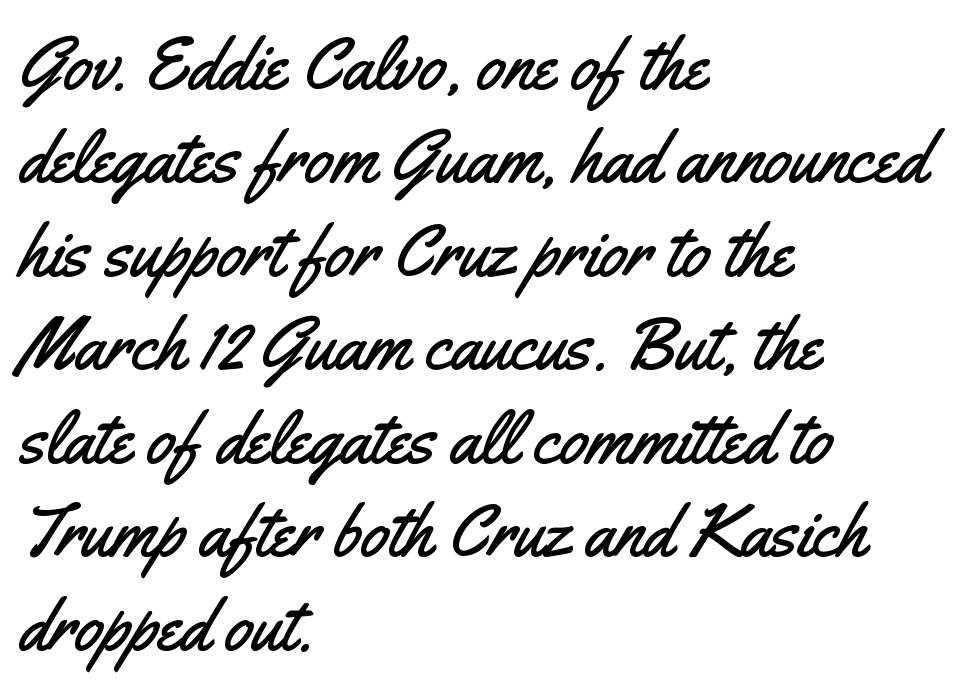
Q: Is the text italic (slanted)? A: Yes.
Q: Is the typeface a serif or a sans-serif typeface? A: Sans-serif.
Q: Is the text underlined? A: No.
Q: How is the paragraph aligned? A: Left-aligned.
Q: Is the spacing between letters normal or unusually wide? A: Normal.
Q: Is the spacing between lines tight, normal or loose? A: Normal.
Q: Width (condensed, normal, or wide)? A: Condensed.
Q: Stroke contrast? A: Medium.
Q: x-height? A: Small.
Q: Monospaced? A: No.
